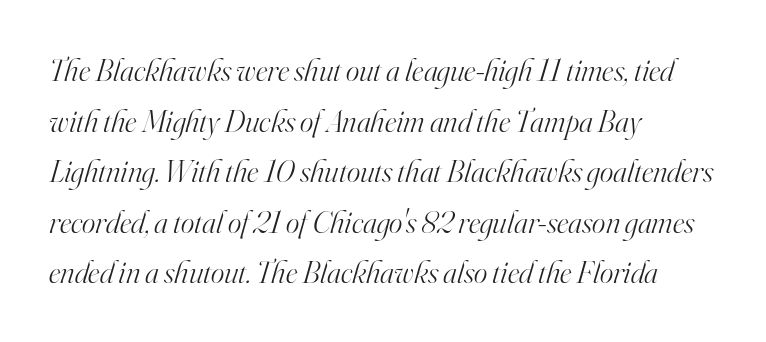
The image shows 32 px light serif type, italic (leaning right); set left-aligned, normal line spacing (1.58x), normal letter spacing, not underlined; high stroke contrast and a small x-height.
